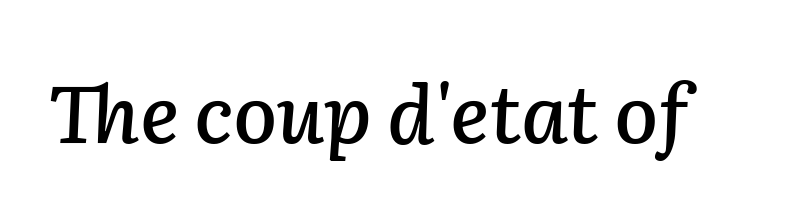
Students, note that the glyphs here touch the page at normal intervals. Do the characters align in a grid? No, the font is proportional. Observe the lean: these are italic letterforms. Any mark beneath the type? The region is blank.
